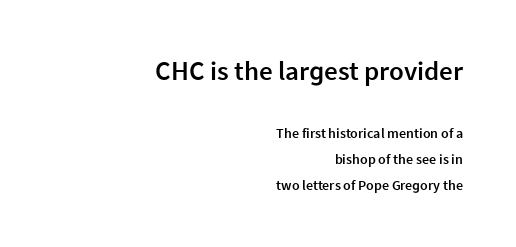
{"italic": "no", "bold": "semi", "underline": "no", "align": "right", "line_spacing_ratio": 1.84, "letter_spacing": "normal", "letter_spacing_em": 0.0, "larger_block": "first", "size_ratio": 1.93, "glyph_px": 27}
